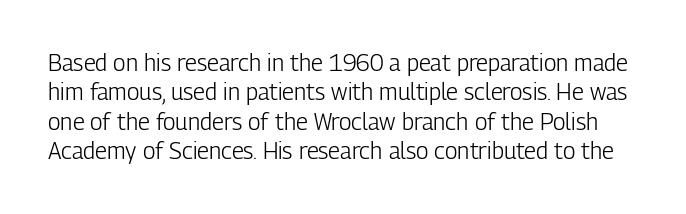
The image shows 23 px text type, upright; set normal line spacing (1.28x), normal letter spacing, not underlined.
